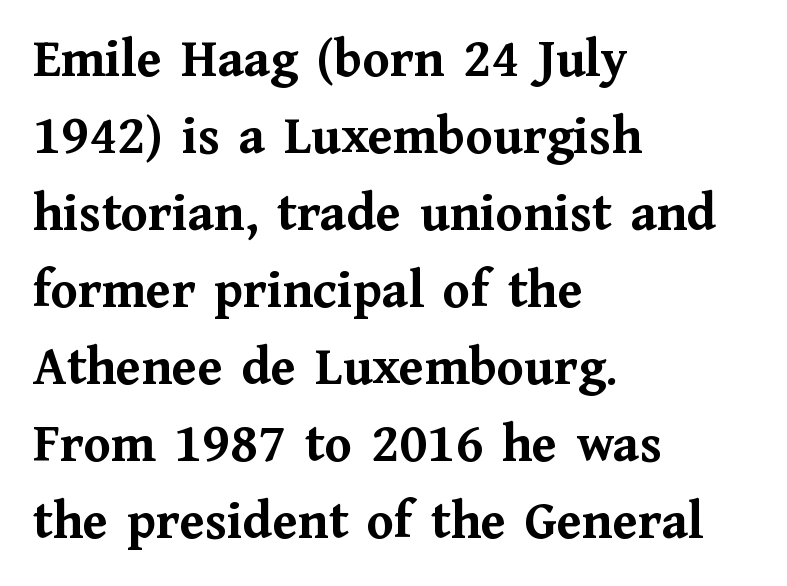
The image shows 55 px semibold serif type, upright; set left-aligned, normal line spacing (1.4x), normal letter spacing, not underlined; medium stroke contrast and a medium x-height.
